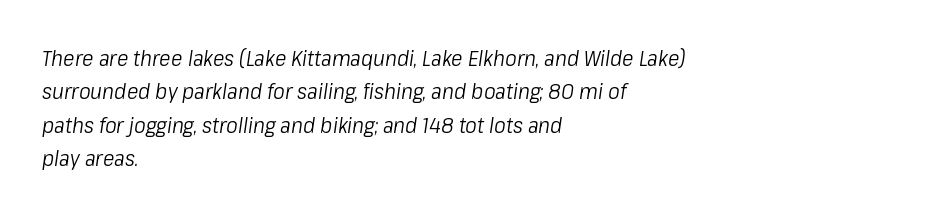
Q: Is the text bold? A: No.
Q: Is the text italic (slanted)? A: Yes, it leans right by about 8 degrees.
Q: Is the text underlined? A: No.
Q: How is the paragraph aligned? A: Left-aligned.
Q: Is the spacing between letters normal or unusually wide? A: Normal.
Q: Is the spacing between lines tight, normal or loose? A: Normal.
